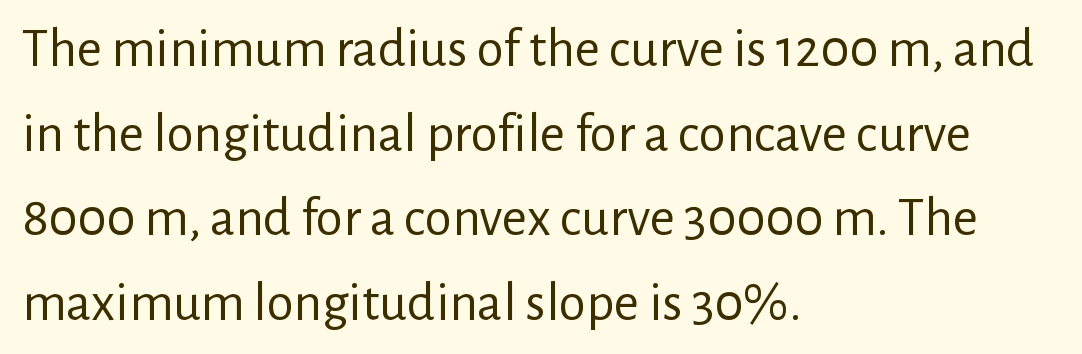
{"serif": "no", "italic": "no", "bold": "no", "weight": "regular", "width": "normal", "stroke_contrast": "low", "x_height": "medium", "monospaced": "no", "underline": "no", "align": "left", "line_spacing": "normal", "line_spacing_ratio": 1.54, "letter_spacing": "normal", "letter_spacing_em": 0.0, "glyph_px": 55}
